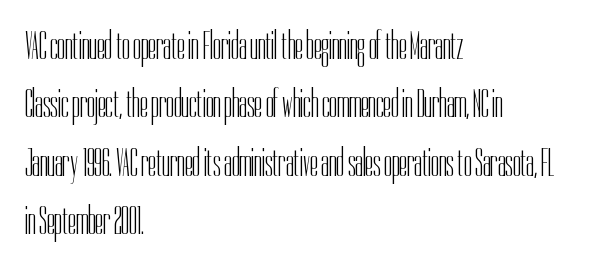
Q: Is the text bold? A: No.
Q: Is the text italic (slanted)? A: No, it is upright.
Q: Is the typeface a serif or a sans-serif typeface? A: Sans-serif.
Q: Is the text underlined? A: No.
Q: How is the paragraph aligned? A: Left-aligned.
Q: Is the spacing between letters normal or unusually wide? A: Normal.
Q: Is the spacing between lines tight, normal or loose? A: Normal.
Q: Width (condensed, normal, or wide)? A: Condensed.
Q: Stroke contrast? A: Low.
Q: x-height? A: Medium.
Q: Monospaced? A: No.
